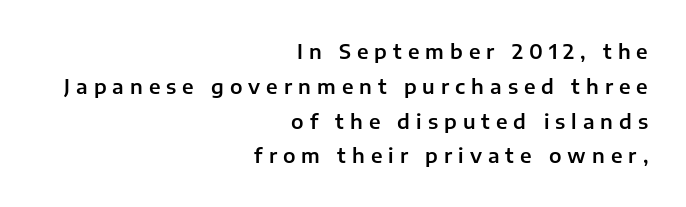
The image shows 20 px text type, upright; set right-aligned, line spacing 1.74x, unusually wide letter spacing (+0.3 em), not underlined.
